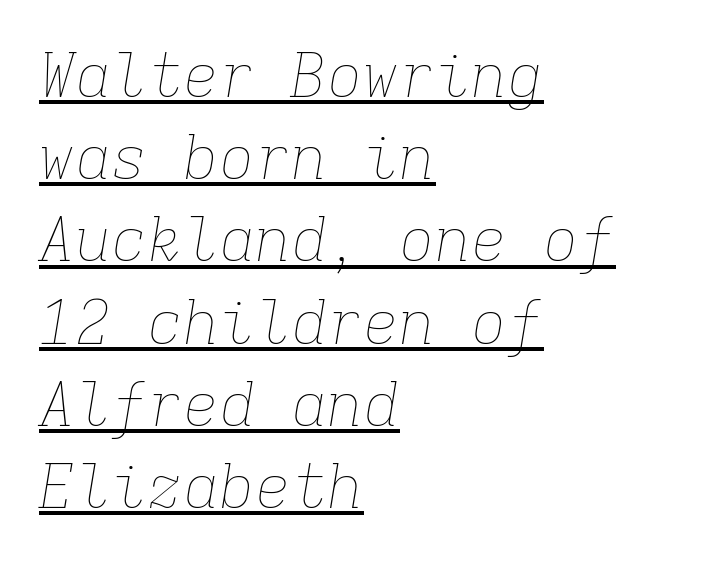
{"italic": "yes", "lean": "right", "slant_degrees": 9, "bold": "no", "weight": "thin", "width": "normal", "stroke_contrast": "low", "x_height": "medium", "monospaced": "yes", "underline": "yes", "align": "left", "line_spacing": "normal", "line_spacing_ratio": 1.37, "letter_spacing": "normal", "letter_spacing_em": 0.0, "glyph_px": 60}
